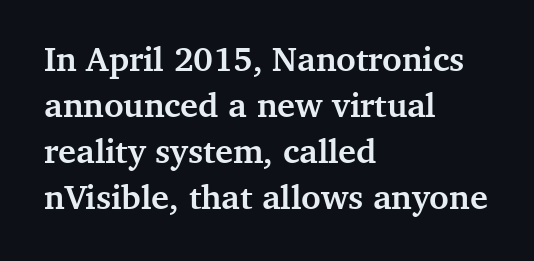
The image shows 34 px semibold serif type, upright; set left-aligned, normal line spacing (1.35x), normal letter spacing, not underlined; medium stroke contrast and a medium x-height.
